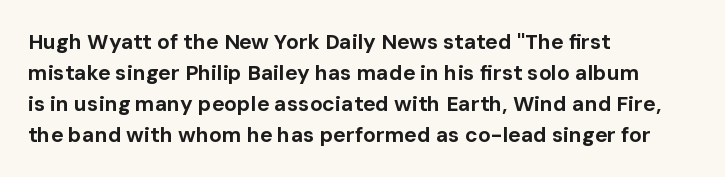
{"italic": "no", "bold": "yes", "underline": "no", "align": "left", "line_spacing": "normal", "line_spacing_ratio": 1.47, "letter_spacing": "normal", "letter_spacing_em": 0.0, "glyph_px": 21}
